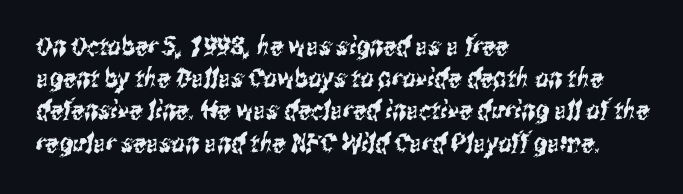
The typesetter chose a ragged-right arrangement here. There is no visible air inserted between adjacent glyphs. The zone under the glyphs is completely vacant.
